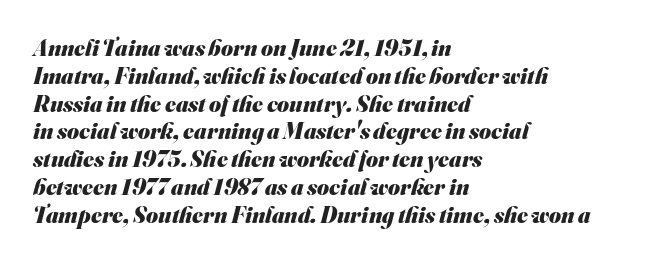
Just letters on the line, the space beneath them empty. Standard letterfit; no display-style spreading of the glyphs. Is the type bold? Yes — the strokes are clearly thick and heavy. The ragged edge is on the right, which tells us the setting is flush left.
